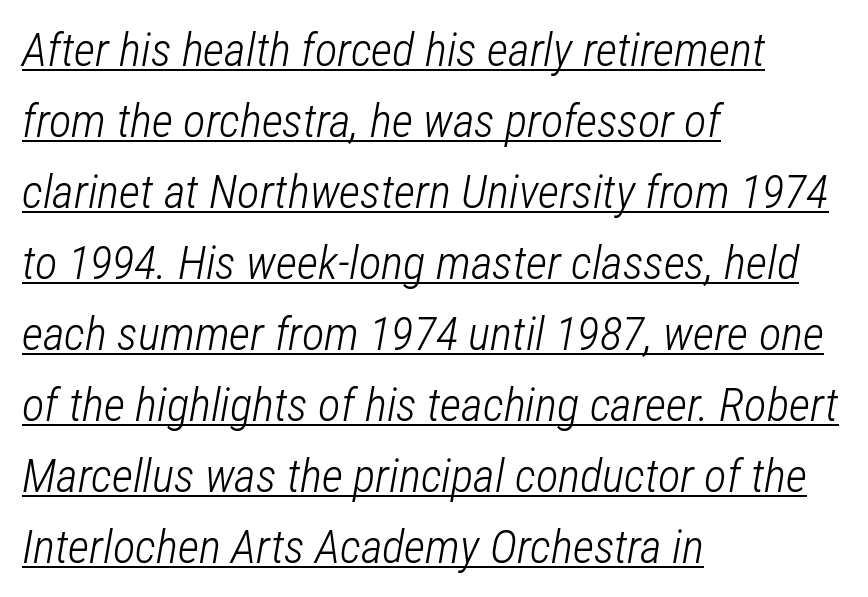
The image shows 47 px light, condensed type, italic (leaning right); set left-aligned, normal line spacing (1.51x), normal letter spacing, underlined; low stroke contrast and a medium x-height.
